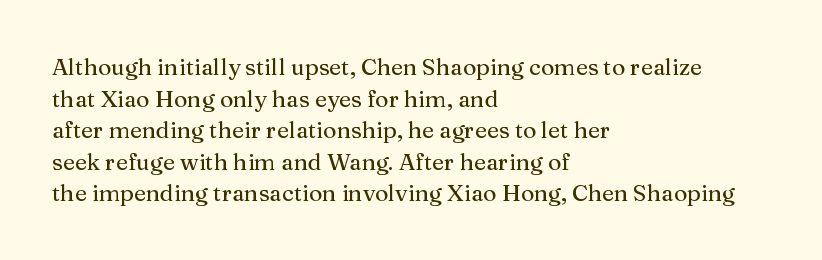
{"italic": "no", "underline": "no", "align": "left", "line_spacing": "normal", "line_spacing_ratio": 1.37, "letter_spacing": "normal", "letter_spacing_em": 0.0, "glyph_px": 23}
